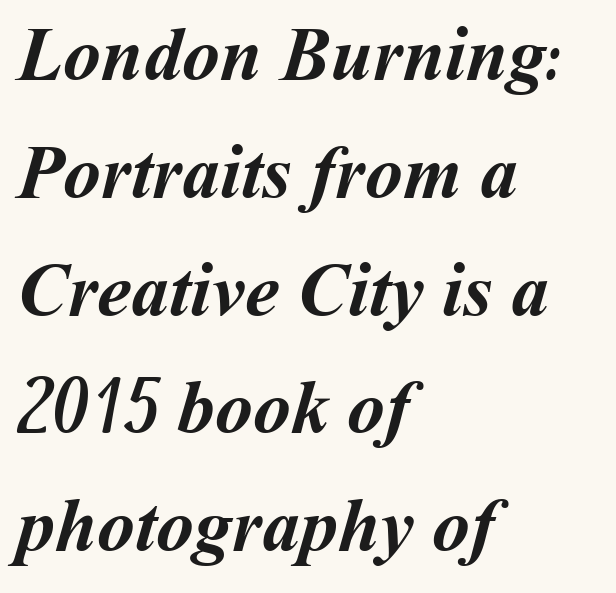
Reading down the column, the eye jumps a familiar distance to each next line. The strip under each line holds only bare page. The strokes are fattened all the way to bold. Does extra space separate the letters? No, they use regular spacing.
